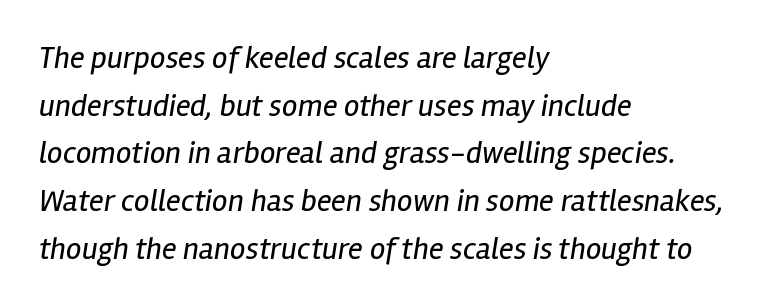
{"italic": "yes", "lean": "right", "slant_degrees": 12, "bold": "no", "weight": "regular", "width": "condensed", "stroke_contrast": "low", "x_height": "medium", "monospaced": "no", "underline": "no", "align": "left", "line_spacing": "normal", "line_spacing_ratio": 1.54, "letter_spacing": "normal", "letter_spacing_em": 0.0, "glyph_px": 31}
